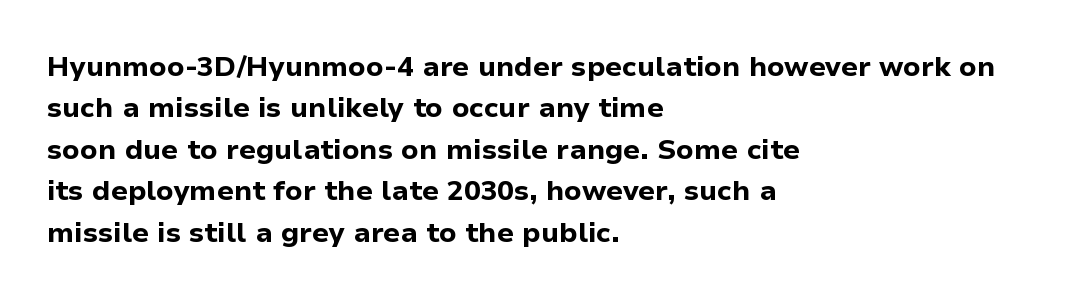
The rendering uses natural spacing where letterforms have individual widths. The leading is moderate, giving the passage an even texture. Does extra space separate the letters? No, they use regular spacing. The letters carry no serifs — their stems end cleanly without finishing strokes. Casual observation: everything's shoved over to the left. Tall strokes in this sample are plumb rather than angled.
